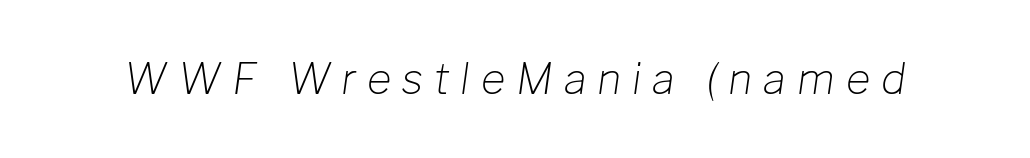
The image shows 42 px light type, italic (leaning right); set unusually wide letter spacing (+0.26 em), not underlined; low stroke contrast and a medium x-height.
